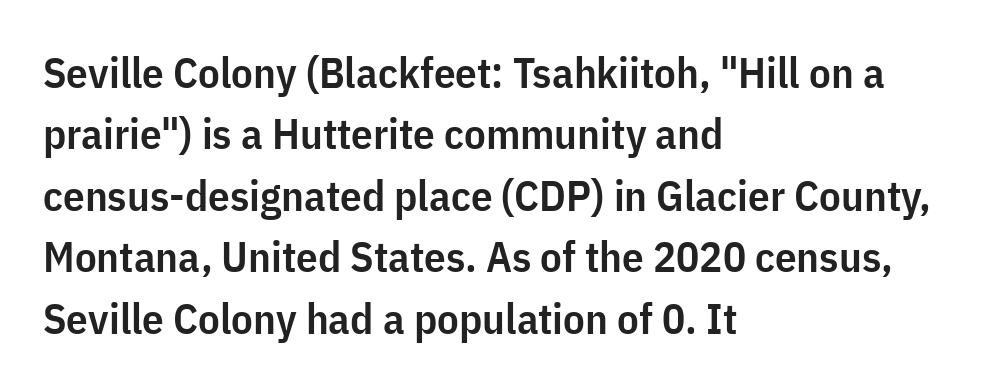
{"serif": "no", "italic": "no", "bold": "semi", "weight": "semibold", "width": "condensed", "stroke_contrast": "low", "x_height": "medium", "monospaced": "no", "underline": "no", "align": "left", "line_spacing": "normal", "line_spacing_ratio": 1.43, "letter_spacing": "normal", "letter_spacing_em": 0.0, "glyph_px": 43}
